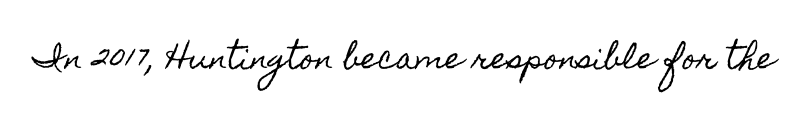
The horizontal fit of the characters is conventional and even. No word sits above an underline. Here the designer chose a conventional face with non-uniform glyph widths.
